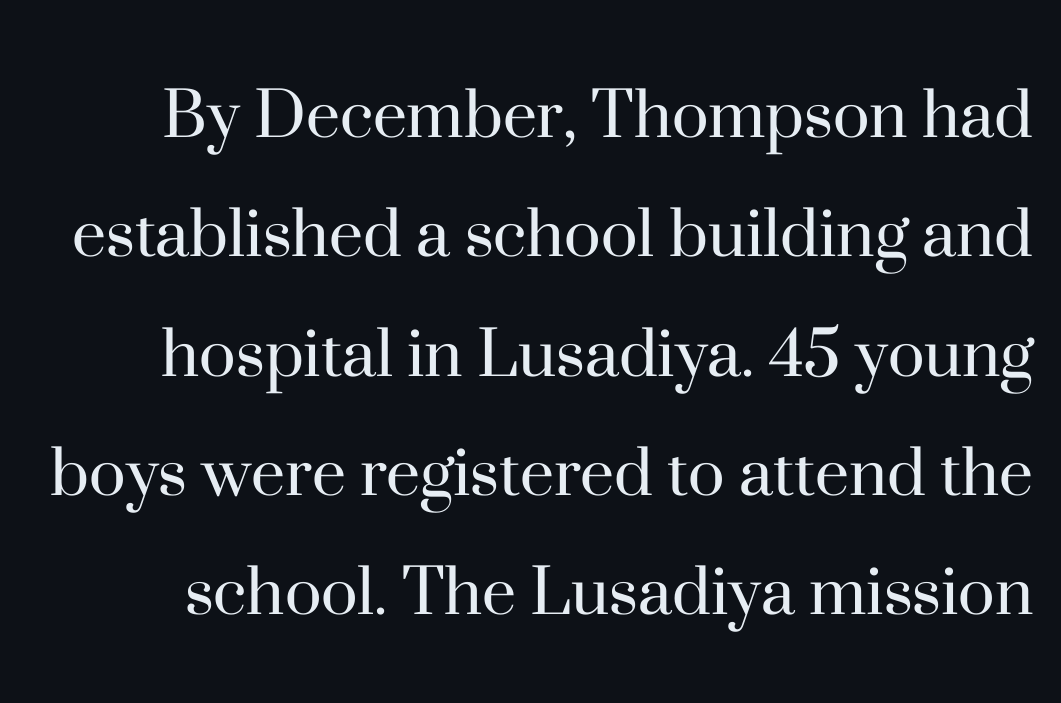
The image shows 77 px regular-weight serif type, upright; set normal line spacing (1.55x), normal letter spacing, not underlined; high stroke contrast and a small x-height.
